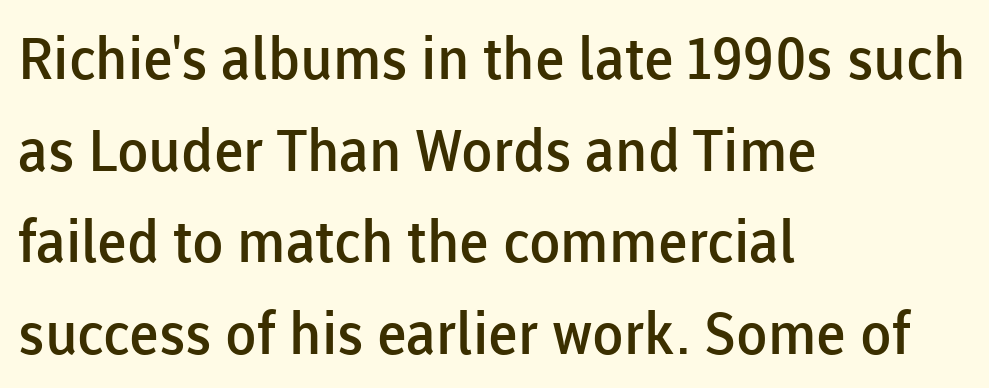
Line spacing here is normal. Underline: absent. The rendering uses natural spacing where letterforms have individual widths. Line beginnings align vertically; line endings do not.
